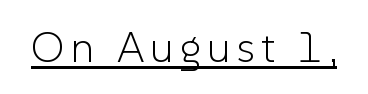
Like a heading marked for emphasis, these lines bear an underscore. The type family on display is of the sans-serif kind. A roman cut, with each character standing at attention. Stems here are at most as thick as an everyday book face. Think of a printed novel: that variable character pitch is what you see here.
